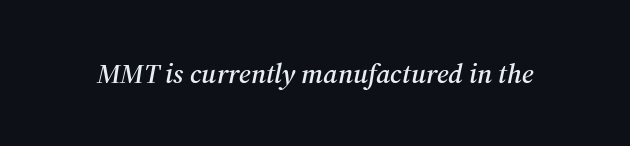
{"serif": "yes", "italic": "yes", "lean": "right", "slant_degrees": 12, "width": "normal", "stroke_contrast": "medium", "x_height": "medium", "monospaced": "no", "underline": "no", "letter_spacing": "normal", "letter_spacing_em": 0.0, "glyph_px": 28}
